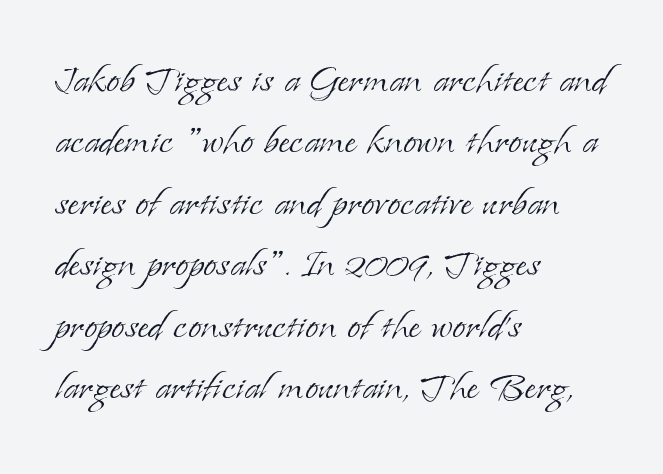
The baseline area is clear. The lines are quadded left. The horizontal fit of the characters is conventional and even. The block of text has a typical density, with ordinary space between rows. A typesetter would call this proportional, since set widths differ per character.
